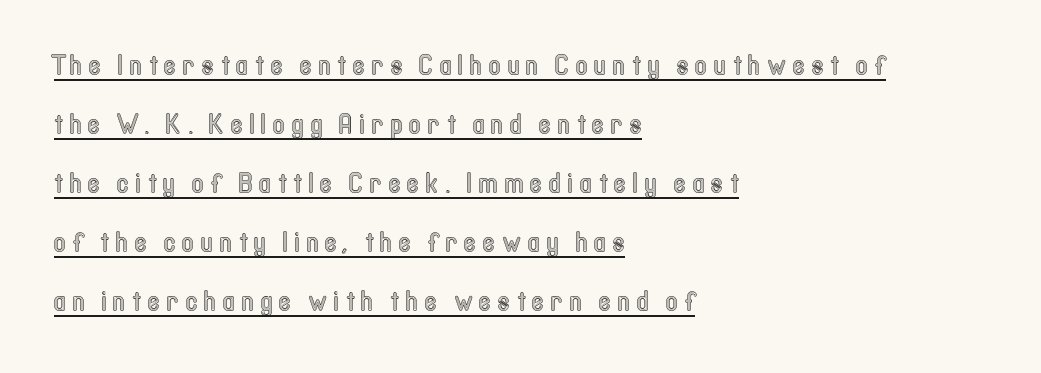
The image shows 28 px condensed type, upright; set left-aligned, loose line spacing (2.11x), unusually wide letter spacing (+0.25 em), underlined; a medium x-height.
